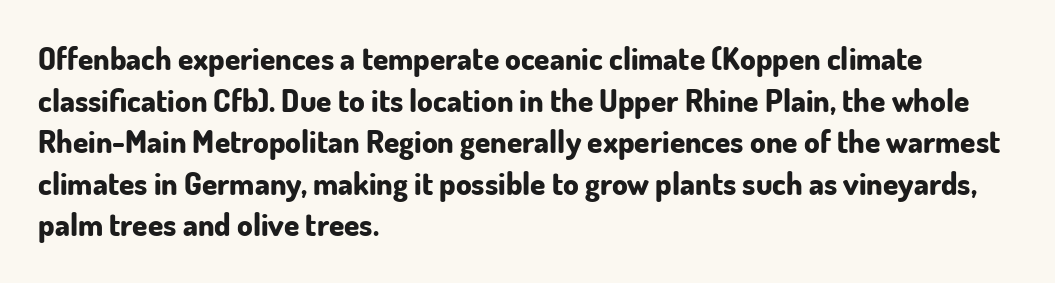
The image shows 31 px bold sans-serif type, upright; set left-aligned, normal line spacing (1.34x), normal letter spacing, not underlined; low stroke contrast and a small x-height.
